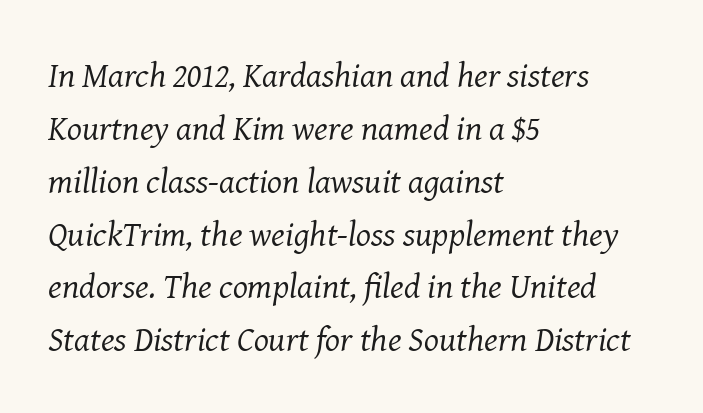
The image shows 35 px regular-weight serif type, italic (leaning right); set left-aligned, normal line spacing (1.51x), normal letter spacing, not underlined; medium stroke contrast and a medium x-height.
